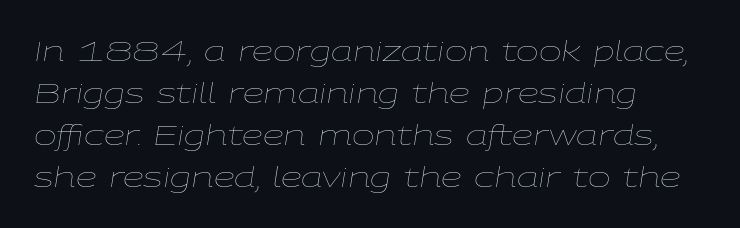
The image shows 27 px text type, italic (leaning right); set left-aligned, normal line spacing (1.55x), normal letter spacing, not underlined.
